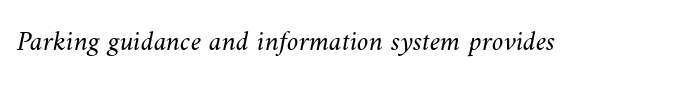
Just letters on the line, the space beneath them empty. Think of a printed novel: that variable character pitch is what you see here. Counters stay open thanks to moderate or lighter strokes. Default kerning and tracking; the words read as compact shapes.
